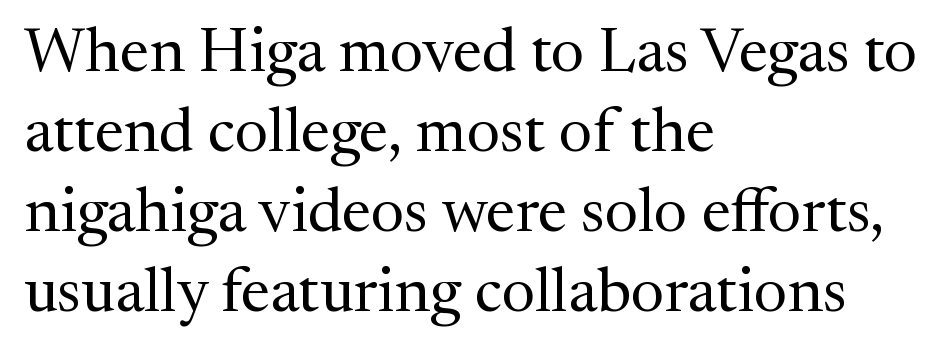
Anything drawn beneath the words? Only blank space. The font family rendered here belongs to the serif group. Layout note: lines flush left. Is this a heavy cut? Hardly; it is regular or lighter. Vertical strokes here are truly vertical. The face used here is rendered with its standard letterfit.
